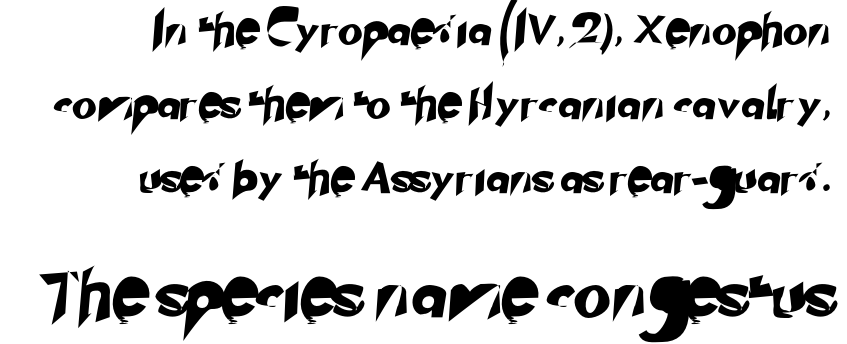
Q: Is the typeface a serif or a sans-serif typeface? A: Sans-serif.
Q: Is the text underlined? A: No.
Q: Is the spacing between lines tight, normal or loose? A: Loose.
Q: Which block of text is set in a larger size, the first (top) or the second (bottom)? A: The second (bottom) one.
Q: Width (condensed, normal, or wide)? A: Normal.
Q: Stroke contrast? A: Low.
Q: x-height? A: Small.
Q: Monospaced? A: No.
